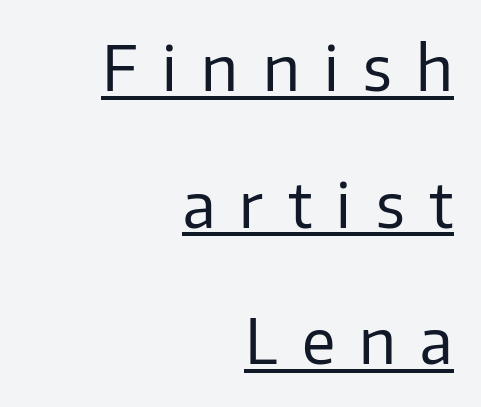
The image shows 61 px regular-weight sans-serif type, upright; set right-aligned, loose line spacing (2.24x), unusually wide letter spacing (+0.4 em), underlined; low stroke contrast and a medium x-height.
